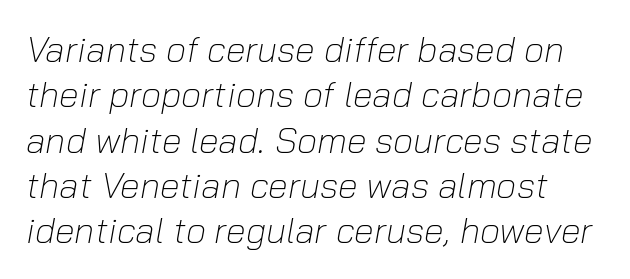
{"italic": "yes", "lean": "right", "slant_degrees": 10, "bold": "no", "weight": "light", "width": "normal", "stroke_contrast": "low", "x_height": "medium", "monospaced": "no", "underline": "no", "line_spacing": "normal", "line_spacing_ratio": 1.26, "letter_spacing": "normal", "letter_spacing_em": 0.0, "glyph_px": 36}
